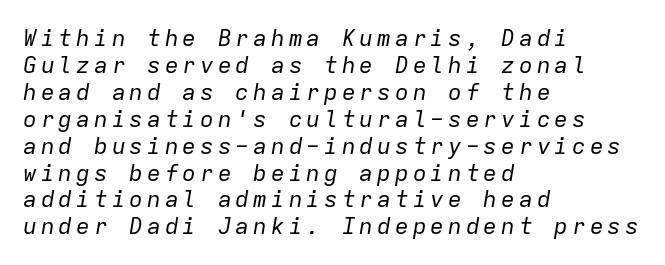
The image shows 23 px text type, italic (leaning right); set left-aligned, line spacing 1.17x, not underlined.
